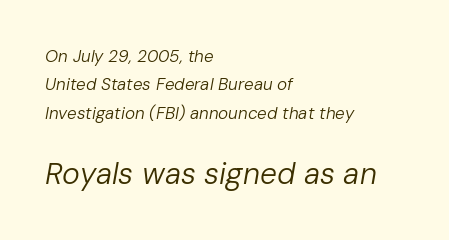
Q: Is the text bold? A: No.
Q: Is the text italic (slanted)? A: Yes, it leans right by about 10 degrees.
Q: Is the text underlined? A: No.
Q: How is the paragraph aligned? A: Left-aligned.
Q: Is the spacing between letters normal or unusually wide? A: Normal.
Q: Is the spacing between lines tight, normal or loose? A: Normal.
Q: Which block of text is set in a larger size, the first (top) or the second (bottom)? A: The second (bottom) one.
Q: Width (condensed, normal, or wide)? A: Normal.
Q: Stroke contrast? A: Low.
Q: x-height? A: Medium.
Q: Monospaced? A: No.
